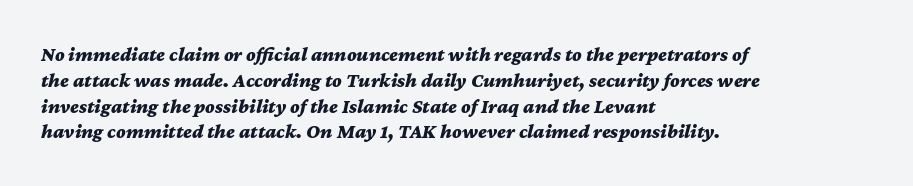
Q: Is the text bold? A: Yes.
Q: Is the text italic (slanted)? A: Yes, it leans right by about 12 degrees.
Q: Is the text underlined? A: No.
Q: How is the paragraph aligned? A: Left-aligned.
Q: Is the spacing between letters normal or unusually wide? A: Normal.
Q: Is the spacing between lines tight, normal or loose? A: Normal.
